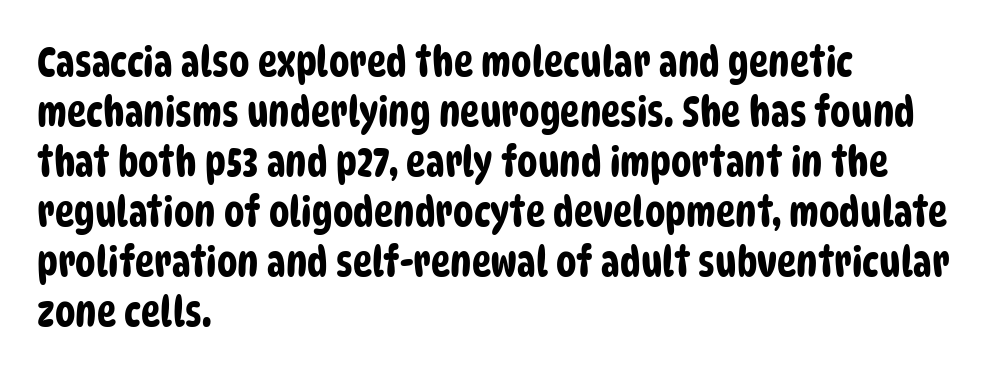
Descender tails drop into unmarked territory. Line starts are locked; line ends wander. Here the glyphs are tracked normally, forming tight word shapes. The face used here is proportionally spaced, like ordinary book or web type. Regarding serifs, this sample does without them.
